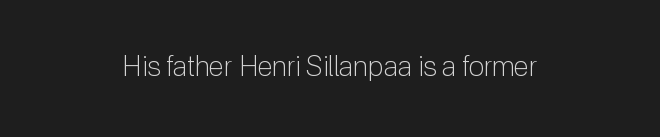
{"serif": "no", "italic": "no", "bold": "no", "weight": "light", "width": "normal", "stroke_contrast": "low", "x_height": "medium", "monospaced": "no", "underline": "no", "letter_spacing": "normal", "letter_spacing_em": 0.0, "glyph_px": 28}
